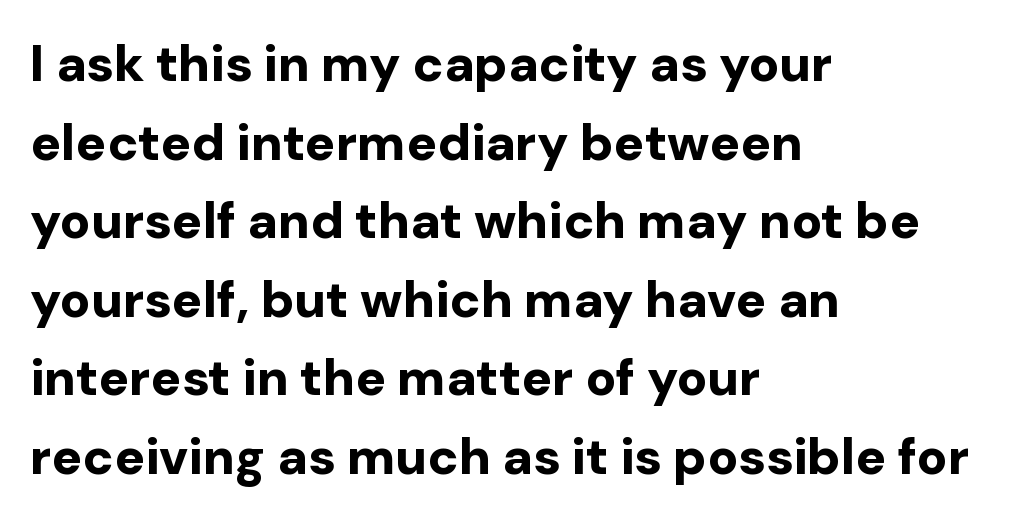
Check under the words: just untouched page. Do the letters lean? They stand straight. Teacher's note: observe the even left margin — that is flush-left alignment. In terms of letterform style, serifs are entirely absent.
